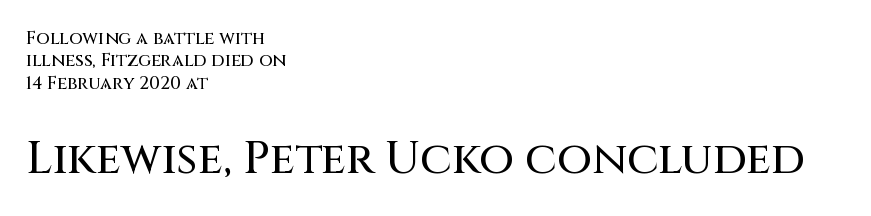
The image shows 45 px sans-serif type, upright; set left-aligned, line spacing 1.24x, normal letter spacing, not underlined; the second (bottom) block is 2.5x larger; medium stroke contrast and a large x-height.
